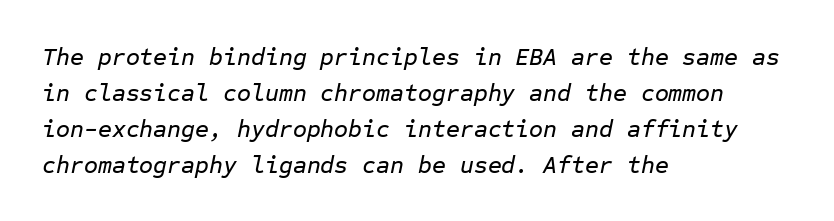
The image shows 24 px text type, italic (leaning right); set left-aligned, normal line spacing (1.5x), normal letter spacing, not underlined.
